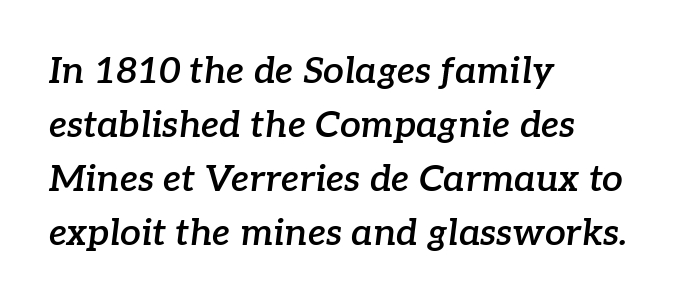
The image shows 37 px semibold serif type, italic (leaning right); set left-aligned, normal line spacing (1.46x), normal letter spacing, not underlined; low stroke contrast and a medium x-height.
